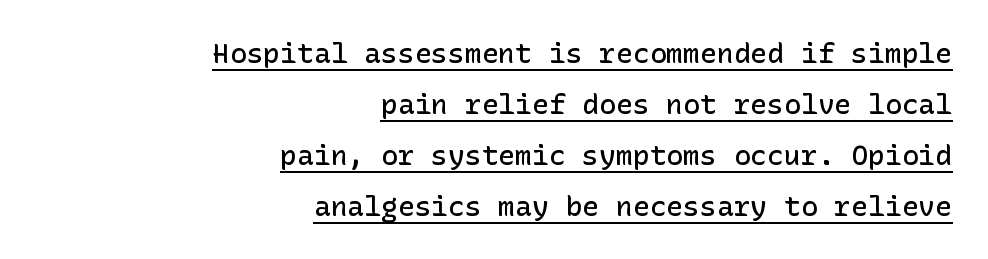
The letters sit at their default tracking, neither squeezed nor spread. A roman cut, with each character standing at attention. The strokes are fattened partway — semibold, not bold. These lines stack with their right ends in a neat column. The rendering shows plain stroke endings on the letterforms — a sans-serif design. A baseline rule has been typeset under these characters.
